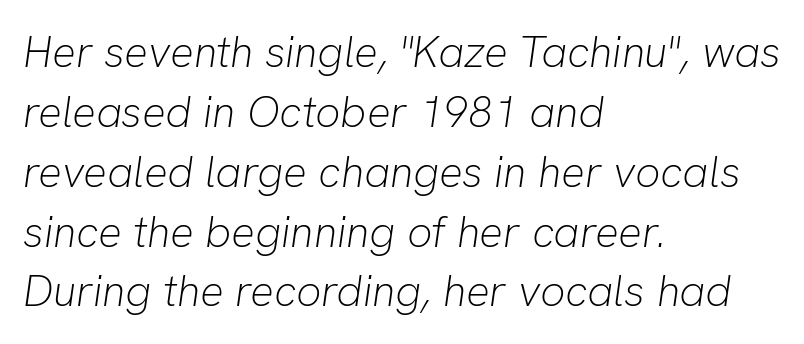
Q: Is the text bold? A: No.
Q: Is the text italic (slanted)? A: Yes, it leans right by about 8 degrees.
Q: Is the text underlined? A: No.
Q: How is the paragraph aligned? A: Left-aligned.
Q: Is the spacing between letters normal or unusually wide? A: Normal.
Q: Is the spacing between lines tight, normal or loose? A: Normal.
Q: Width (condensed, normal, or wide)? A: Normal.
Q: Stroke contrast? A: Low.
Q: x-height? A: Medium.
Q: Monospaced? A: No.
